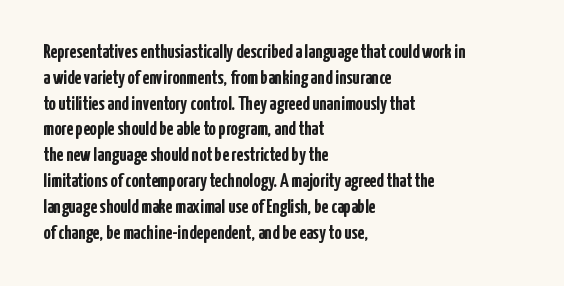
The image shows 20 px bold type, upright; set left-aligned, normal line spacing (1.29x), normal letter spacing, not underlined.
